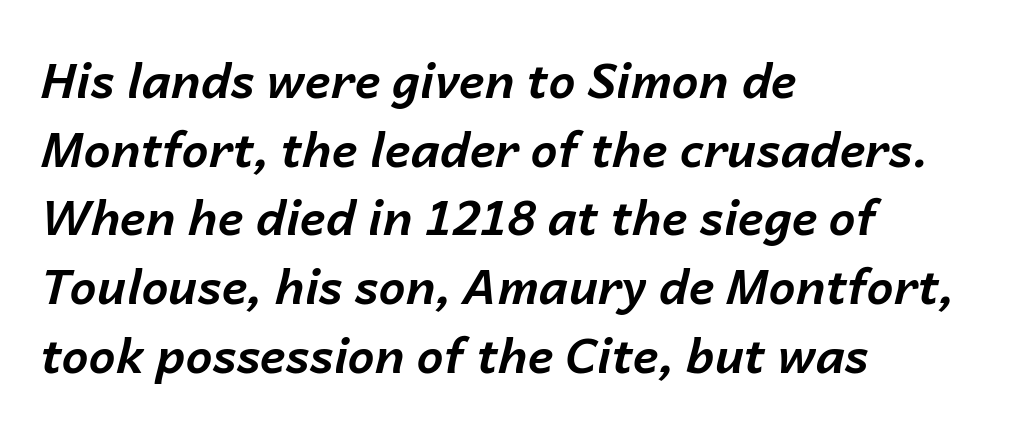
Q: Is the text bold? A: Yes.
Q: Is the text italic (slanted)? A: Yes, it leans right by about 14 degrees.
Q: Is the text underlined? A: No.
Q: How is the paragraph aligned? A: Left-aligned.
Q: Is the spacing between letters normal or unusually wide? A: Normal.
Q: Is the spacing between lines tight, normal or loose? A: Normal.
Q: Width (condensed, normal, or wide)? A: Normal.
Q: Stroke contrast? A: Low.
Q: x-height? A: Medium.
Q: Monospaced? A: No.
